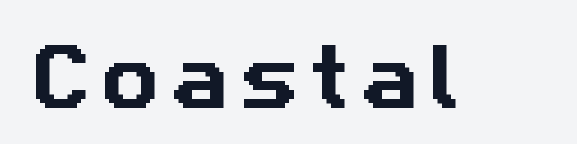
Q: Is the typeface a serif or a sans-serif typeface? A: Sans-serif.
Q: Is the text underlined? A: No.
Q: Width (condensed, normal, or wide)? A: Normal.
Q: Stroke contrast? A: Low.
Q: x-height? A: Medium.
Q: Monospaced? A: No.
